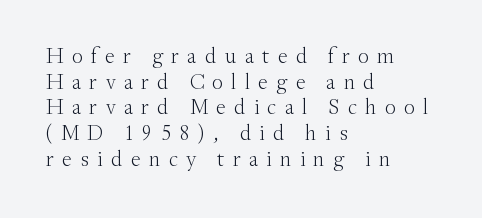
Q: Is the text bold? A: No.
Q: Is the text italic (slanted)? A: No, it is upright.
Q: Is the text underlined? A: No.
Q: How is the paragraph aligned? A: Left-aligned.
Q: Is the spacing between letters normal or unusually wide? A: Unusually wide.
